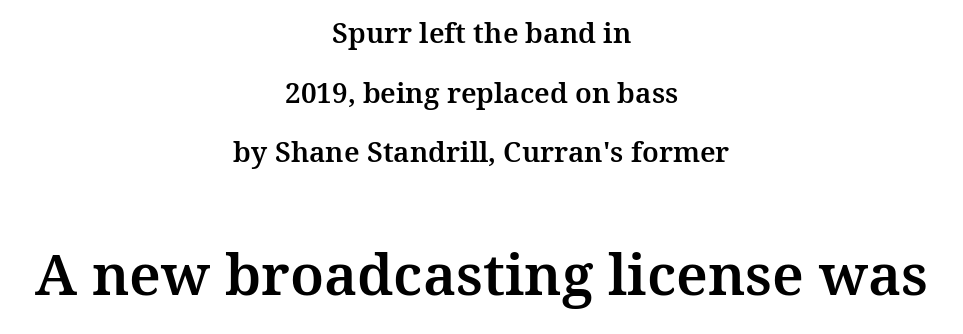
These lines are rendered in a variable-pitch font. Reading down the column, the eye jumps a long way to each next line. These lines stack symmetrically, like a column narrowing and widening about its center. The characters display serif detailing at their extremities.
